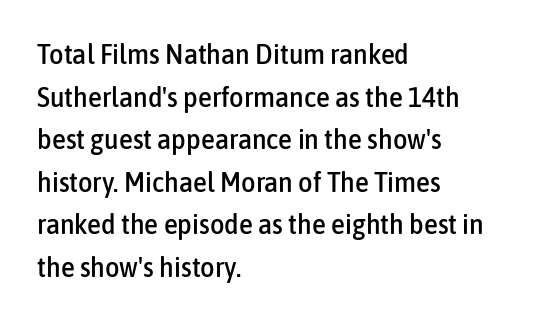
Nope, not italic — everything's standing straight. Leading matches the norm, producing a regular column. Each letter keeps its own natural width here, so spacing adapts to shape. The lines are quadded left. Nope, no serifs anywhere on these letters. Spacing between characters is what you'd get straight out of the box.
